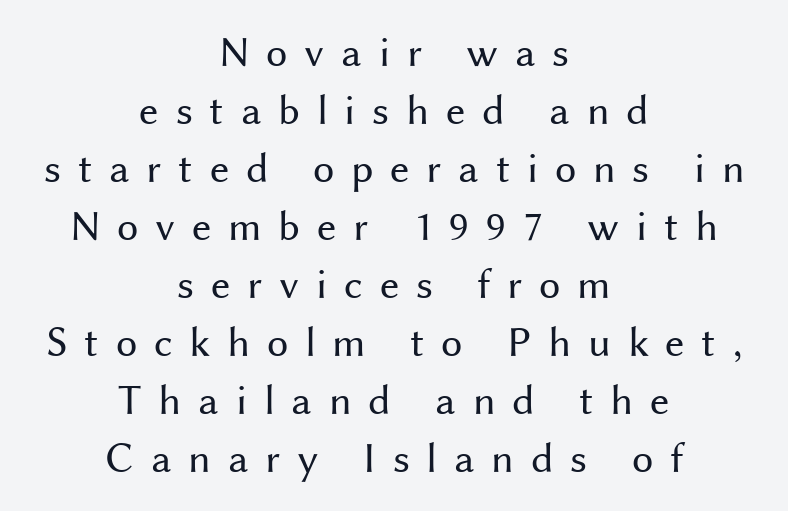
The axis of the letterforms is exactly vertical. The text was rendered using a sans face with plain stroke endings. Students, note that the glyphs here are deliberately spaced far apart. The letters look calm and open, with moderate or lighter stems. Note the varied advance widths — an 'i' is clearly narrower than an 'm'.
